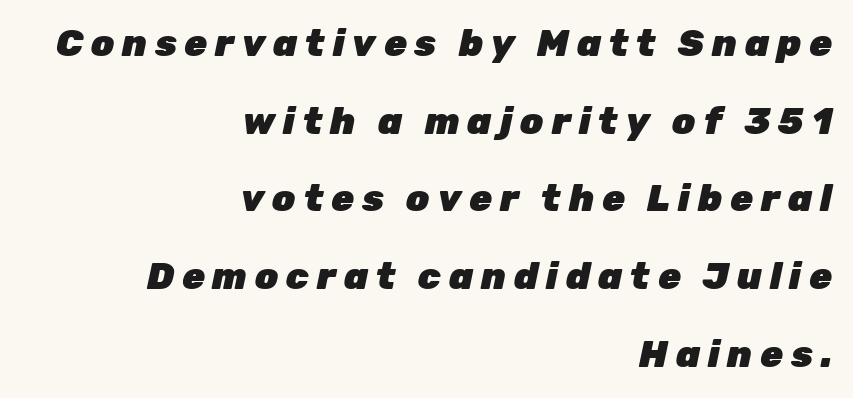
Q: Is the text bold? A: Yes.
Q: Is the text italic (slanted)? A: Yes, it leans right by about 12 degrees.
Q: Is the text underlined? A: No.
Q: How is the paragraph aligned? A: Right-aligned.
Q: Is the spacing between letters normal or unusually wide? A: Unusually wide.
Q: Is the spacing between lines tight, normal or loose? A: Loose.
Q: Width (condensed, normal, or wide)? A: Normal.
Q: Stroke contrast? A: Low.
Q: x-height? A: Medium.
Q: Monospaced? A: No.
